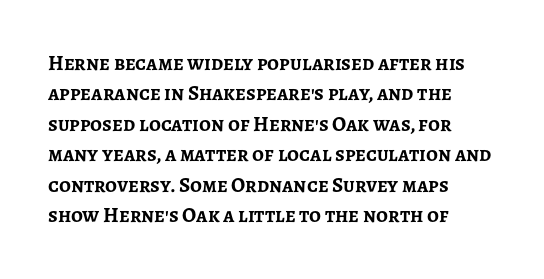
{"italic": "no", "bold": "yes", "underline": "no", "align": "left", "line_spacing": "normal", "line_spacing_ratio": 1.45, "letter_spacing": "normal", "letter_spacing_em": 0.0, "glyph_px": 21}
